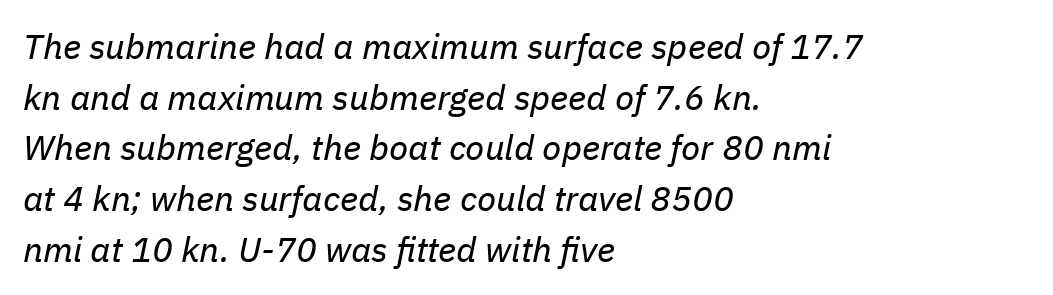
{"italic": "yes", "lean": "right", "slant_degrees": 11, "bold": "no", "weight": "regular", "width": "normal", "stroke_contrast": "low", "x_height": "medium", "monospaced": "no", "underline": "no", "align": "left", "line_spacing": "normal", "line_spacing_ratio": 1.45, "letter_spacing": "normal", "letter_spacing_em": 0.0, "glyph_px": 35}
